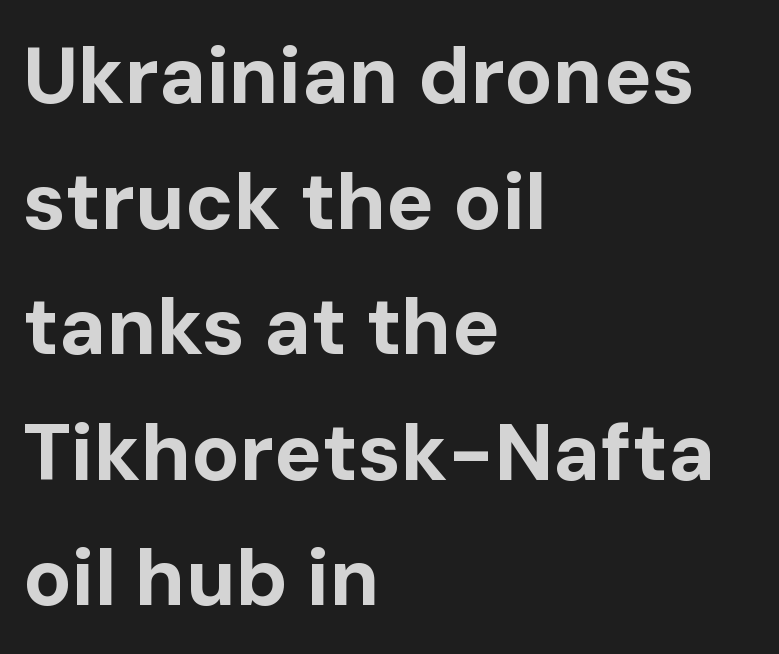
Q: Is the text bold? A: Yes.
Q: Is the text italic (slanted)? A: No, it is upright.
Q: Is the typeface a serif or a sans-serif typeface? A: Sans-serif.
Q: Is the text underlined? A: No.
Q: How is the paragraph aligned? A: Left-aligned.
Q: Is the spacing between letters normal or unusually wide? A: Normal.
Q: Is the spacing between lines tight, normal or loose? A: Normal.
Q: Width (condensed, normal, or wide)? A: Normal.
Q: Stroke contrast? A: Low.
Q: x-height? A: Medium.
Q: Monospaced? A: No.
